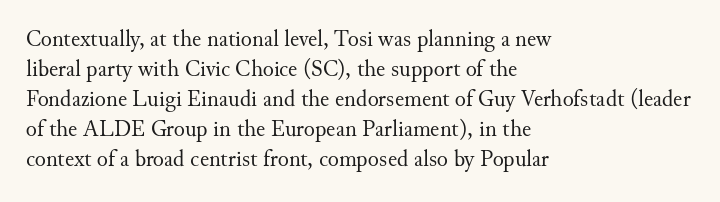
The lines are quadded left. The font sits on the lighter half of the weight spectrum, regular included. Tracking here is standard; glyphs follow each other at the usual distance. Italic? Not at all — the glyphs are vertical. Rule under the text: the space is simply empty.
